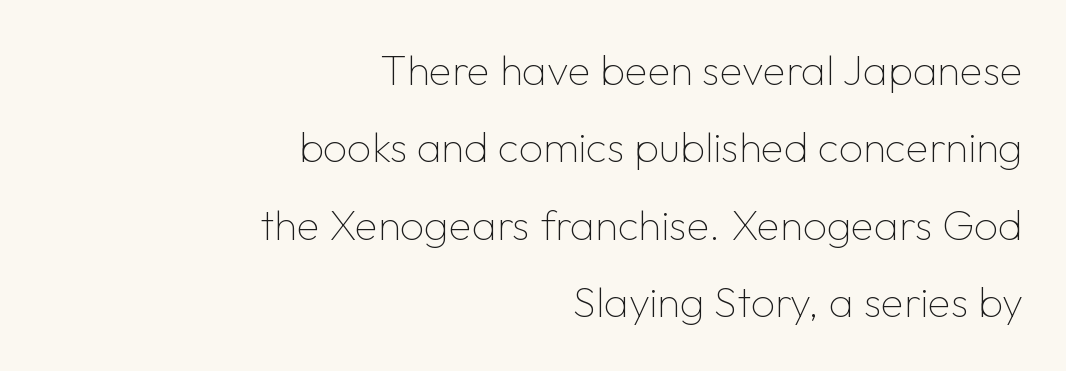
Q: Is the text bold? A: No.
Q: Is the text italic (slanted)? A: No, it is upright.
Q: Is the typeface a serif or a sans-serif typeface? A: Sans-serif.
Q: Is the text underlined? A: No.
Q: How is the paragraph aligned? A: Right-aligned.
Q: Is the spacing between letters normal or unusually wide? A: Normal.
Q: Width (condensed, normal, or wide)? A: Normal.
Q: Stroke contrast? A: Low.
Q: x-height? A: Medium.
Q: Monospaced? A: No.
